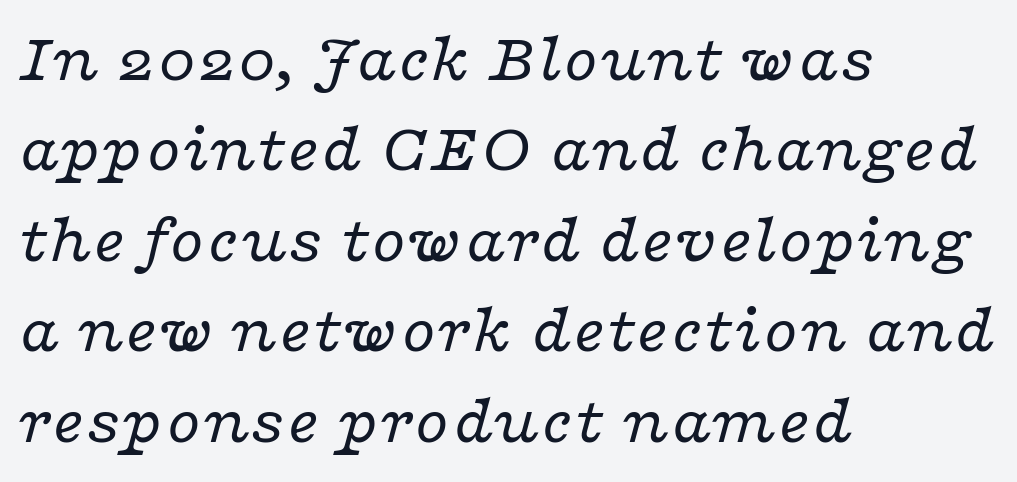
Old-style or modern, the face here clearly has serifs. In CSS terms this would be text-align: left. No word sits above an underline. Bold? No — there's no thickening of the strokes. The lettering tilts uniformly, giving the passage an italic look. Think of a printed novel: that variable character pitch is what you see here.
